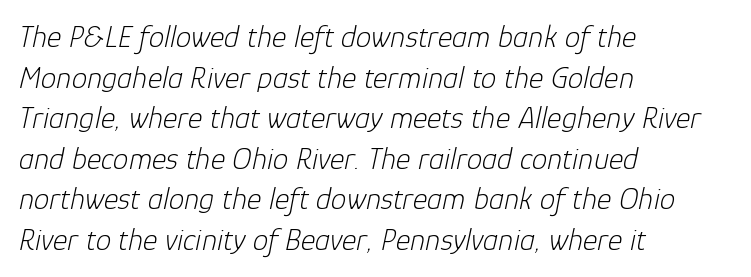
Q: Is the text bold? A: No.
Q: Is the text italic (slanted)? A: Yes, it leans right by about 12 degrees.
Q: Is the text underlined? A: No.
Q: How is the paragraph aligned? A: Left-aligned.
Q: Is the spacing between letters normal or unusually wide? A: Normal.
Q: Is the spacing between lines tight, normal or loose? A: Normal.
Q: Width (condensed, normal, or wide)? A: Normal.
Q: Stroke contrast? A: Low.
Q: x-height? A: Medium.
Q: Monospaced? A: No.
